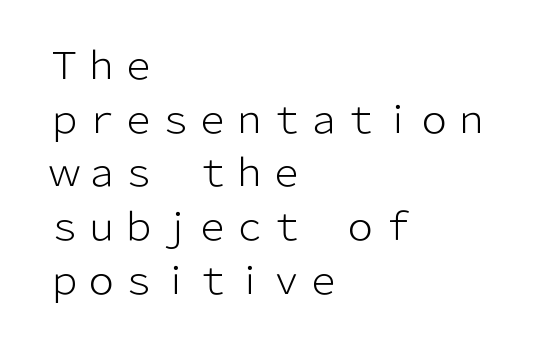
Q: Is the text bold? A: No.
Q: Is the text italic (slanted)? A: No, it is upright.
Q: Is the typeface a serif or a sans-serif typeface? A: Sans-serif.
Q: Is the text underlined? A: No.
Q: How is the paragraph aligned? A: Left-aligned.
Q: Is the spacing between letters normal or unusually wide? A: Normal.
Q: Is the spacing between lines tight, normal or loose? A: Normal.
Q: Width (condensed, normal, or wide)? A: Normal.
Q: Stroke contrast? A: Low.
Q: x-height? A: Medium.
Q: Monospaced? A: No.
